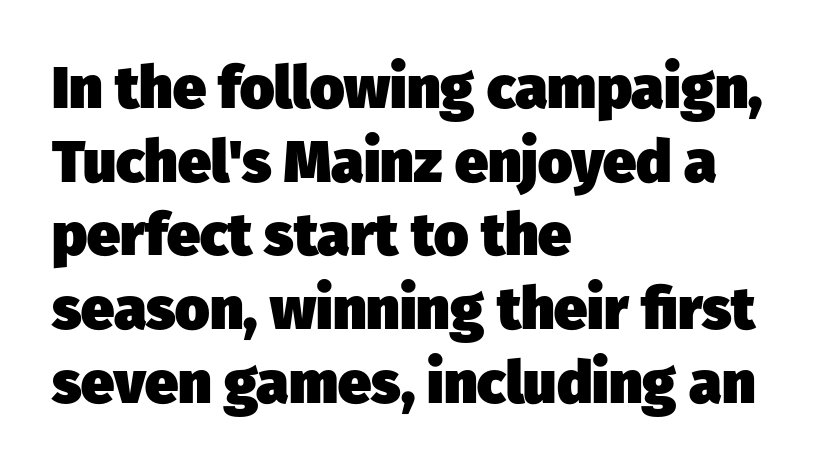
The image shows 59 px heavy sans-serif type; set left-aligned, normal line spacing (1.25x), normal letter spacing, not underlined; low stroke contrast and a medium x-height.
